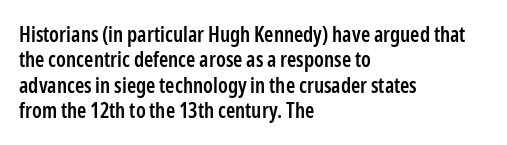
Characters follow at the spacing the type designer built in. Quick note: underline off. Line beginnings align vertically; line endings do not. Does the lettering tilt? It doesn't — this is upright. This is moderately heavy type, rendered in semibold.
